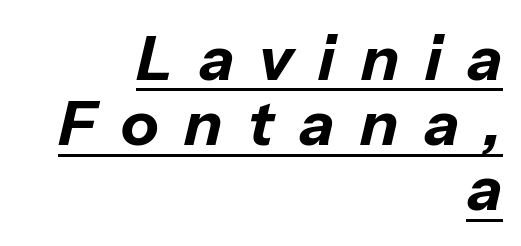
Q: Is the text bold? A: Yes.
Q: Is the text italic (slanted)? A: Yes, it leans right by about 13 degrees.
Q: Is the text underlined? A: Yes.
Q: How is the paragraph aligned? A: Right-aligned.
Q: Is the spacing between letters normal or unusually wide? A: Unusually wide.
Q: Is the spacing between lines tight, normal or loose? A: Tight.
Q: Width (condensed, normal, or wide)? A: Normal.
Q: Stroke contrast? A: Low.
Q: x-height? A: Medium.
Q: Monospaced? A: No.
